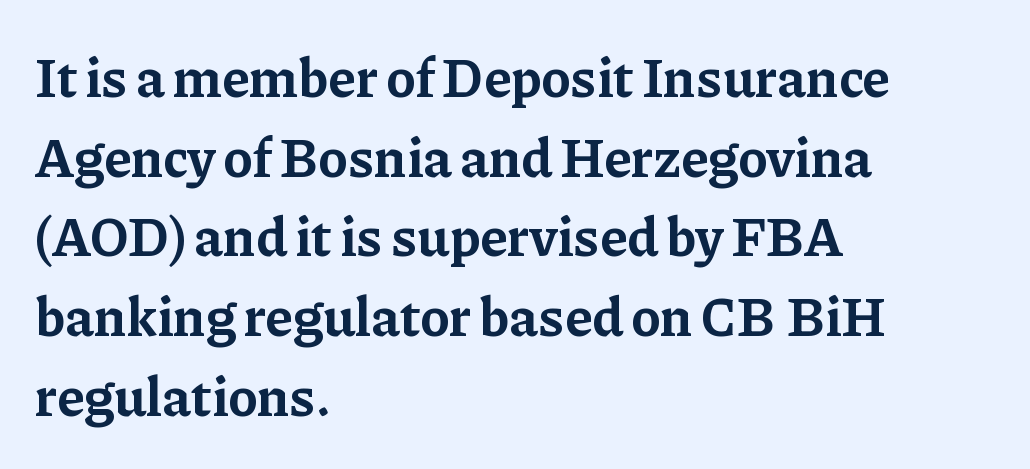
Posture: vertical. Reading down the column, the eye jumps a familiar distance to each next line. This rendering employs a face with finishing strokes, i.e., a serif. The rag falls on the right side of this text block. The strokes are fattened all the way to bold. Is this a fixed-width face? No — the glyphs have proportional, varying widths.
